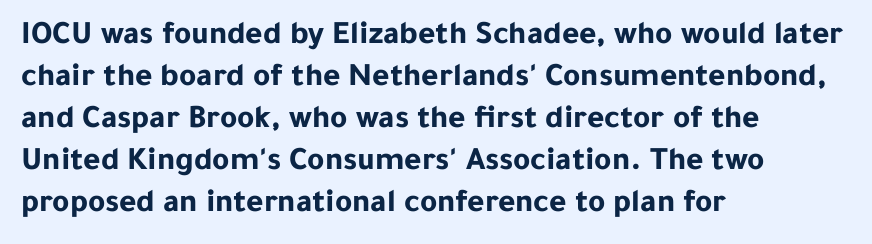
The glyphs have the mass of a bold cut. The font family rendered here belongs to the sans-serif group. Characters follow at the spacing the type designer built in. The lines are quadded left. The passage shown is not underscored anywhere.
